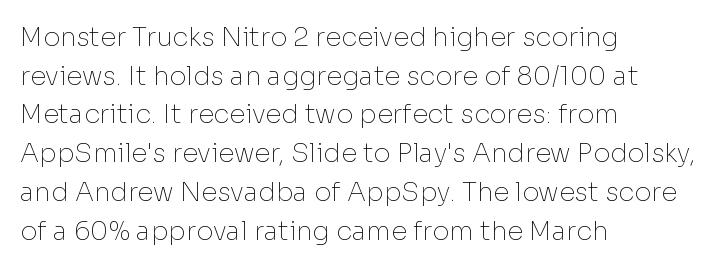
Posture: vertical. The weight tops out at a normal text grade. Words appear dense and cohesive because spacing is normal. If you drew a ruler down the left edge, every line would touch it. Line spacing here is normal. Underline: absent.
